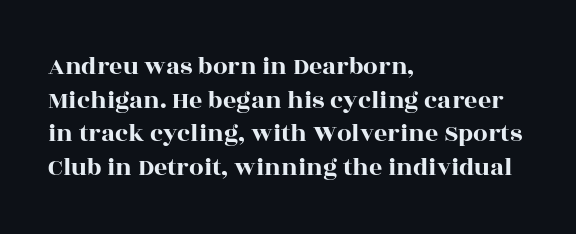
The zone under the glyphs is completely vacant. Line starts are locked; line ends wander. Look at the tracking — it's just the regular setting, nothing added. Horizontal bands of white between lines are of average thickness.
